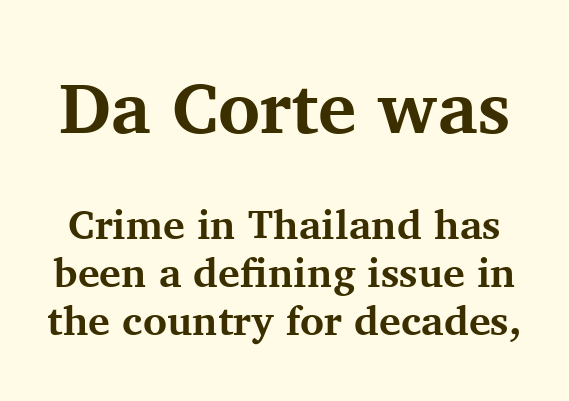
{"serif": "yes", "italic": "no", "bold": "yes", "weight": "bold", "width": "normal", "stroke_contrast": "medium", "x_height": "medium", "monospaced": "no", "underline": "no", "line_spacing_ratio": 1.18, "letter_spacing": "normal", "letter_spacing_em": 0.0, "larger_block": "first", "size_ratio": 1.76, "glyph_px": 72}
